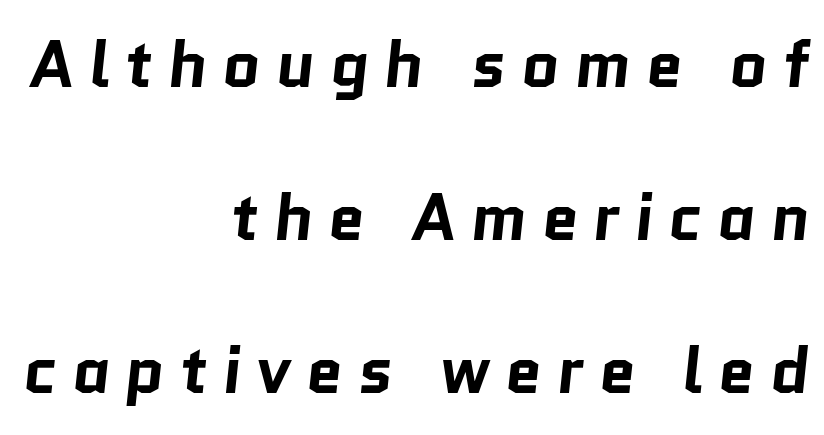
Short note: letters widely spaced. A typesetter would label this face a sans. Spacing verdict: proportional, widths tailored to each character. Caption: multi-line text, flush right, ragged left. The line-height multiplier appears high, well above default. A dark, heavy texture on the line: the type is bold.
